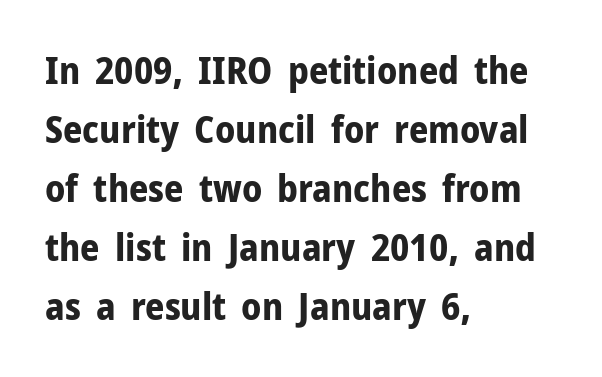
Q: Is the text bold? A: Yes.
Q: Is the text italic (slanted)? A: No, it is upright.
Q: Is the typeface a serif or a sans-serif typeface? A: Sans-serif.
Q: Is the text underlined? A: No.
Q: How is the paragraph aligned? A: Left-aligned.
Q: Is the spacing between letters normal or unusually wide? A: Normal.
Q: Is the spacing between lines tight, normal or loose? A: Normal.
Q: Width (condensed, normal, or wide)? A: Normal.
Q: Stroke contrast? A: Low.
Q: x-height? A: Medium.
Q: Monospaced? A: No.
